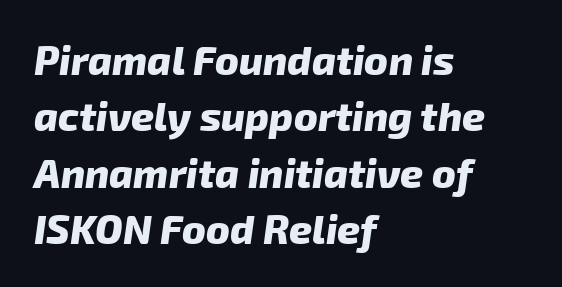
The image shows 40 px heavy sans-serif type; set left-aligned, normal line spacing (1.41x), normal letter spacing, not underlined; low stroke contrast and a medium x-height.
